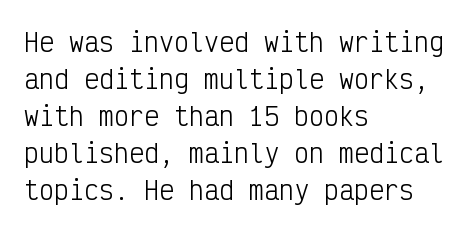
A typesetter would call this leading conventional body-copy spacing. Descender tails drop into unmarked territory. Visually the block forms a straight wall on the left and a jagged coastline on the right. Do the letters lean? They stand straight.
